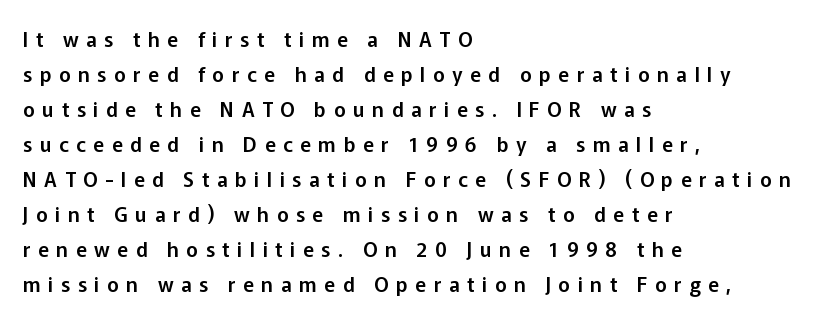
{"italic": "no", "underline": "no", "align": "left", "line_spacing_ratio": 1.75, "letter_spacing": "wide", "letter_spacing_em": 0.38, "glyph_px": 20}
